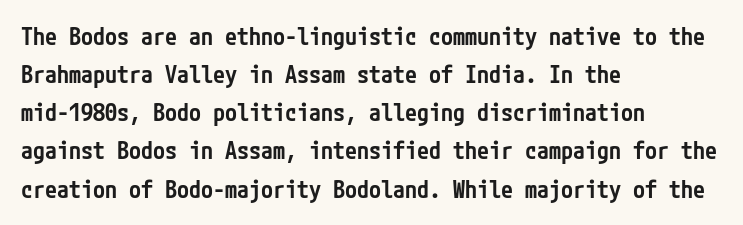
When letters stand straight like this, we call the style roman or upright. Look at the stroke-to-counter ratio: somewhat heavy, a semibold. Any mark beneath the type? The region is blank. The passage shown stacks its lines at a standard gap. No extra tracking has been applied to these lines.
